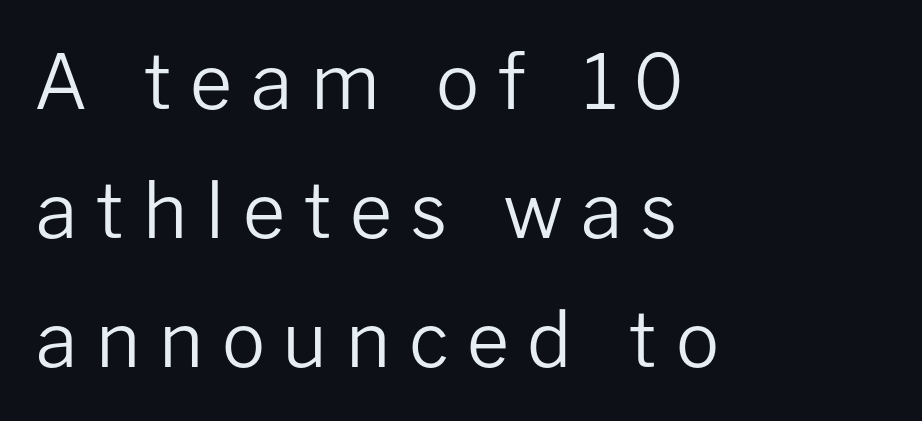
Q: Is the text bold? A: No.
Q: Is the text italic (slanted)? A: No, it is upright.
Q: Is the typeface a serif or a sans-serif typeface? A: Sans-serif.
Q: Is the text underlined? A: No.
Q: How is the paragraph aligned? A: Left-aligned.
Q: Is the spacing between letters normal or unusually wide? A: Unusually wide.
Q: Is the spacing between lines tight, normal or loose? A: Normal.
Q: Width (condensed, normal, or wide)? A: Normal.
Q: Stroke contrast? A: Low.
Q: x-height? A: Medium.
Q: Monospaced? A: No.
